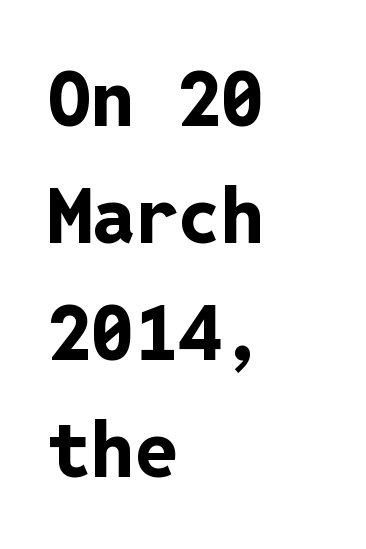
{"serif": "no", "italic": "no", "bold": "yes", "weight": "bold", "width": "normal", "stroke_contrast": "low", "x_height": "medium", "monospaced": "yes", "underline": "no", "align": "left", "line_spacing": "normal", "line_spacing_ratio": 1.52, "letter_spacing": "normal", "letter_spacing_em": 0.0, "glyph_px": 77}
